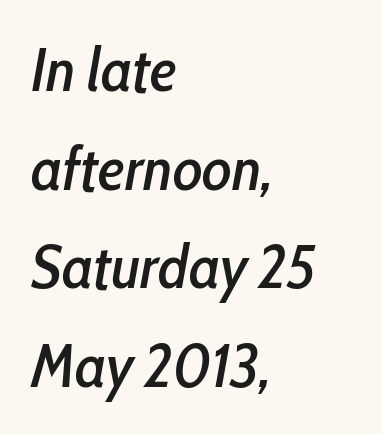
Q: Is the text italic (slanted)? A: Yes, it leans right by about 10 degrees.
Q: Is the text underlined? A: No.
Q: How is the paragraph aligned? A: Left-aligned.
Q: Is the spacing between letters normal or unusually wide? A: Normal.
Q: Is the spacing between lines tight, normal or loose? A: Normal.
Q: Width (condensed, normal, or wide)? A: Condensed.
Q: Stroke contrast? A: Low.
Q: x-height? A: Medium.
Q: Monospaced? A: No.
